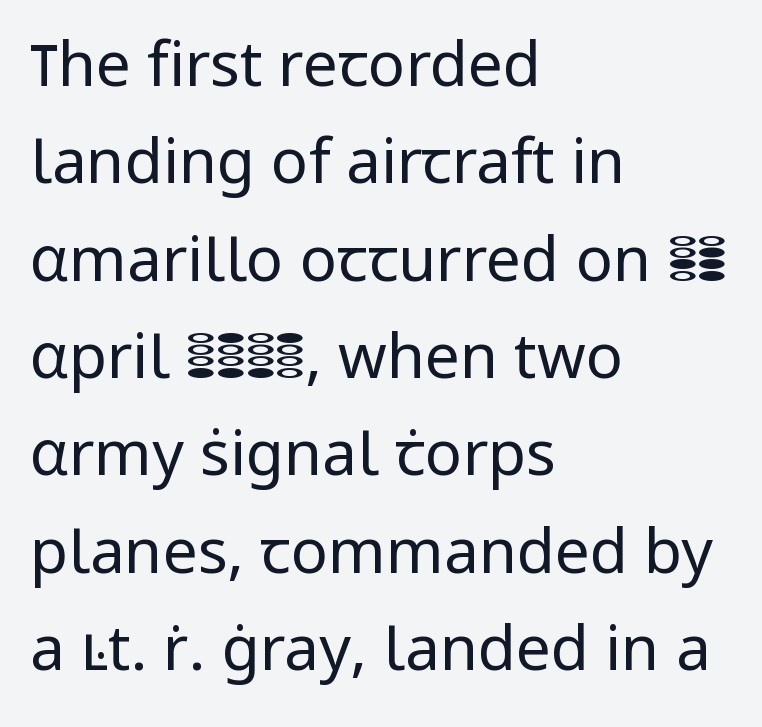
No chunkiness to these letters — they're not bold. Varying glyph widths throughout — classic text-font behaviour. A typesetter would mark this as roman, not italic. Look at the bottom of the vertical strokes: they stop flat, with no serifs.
